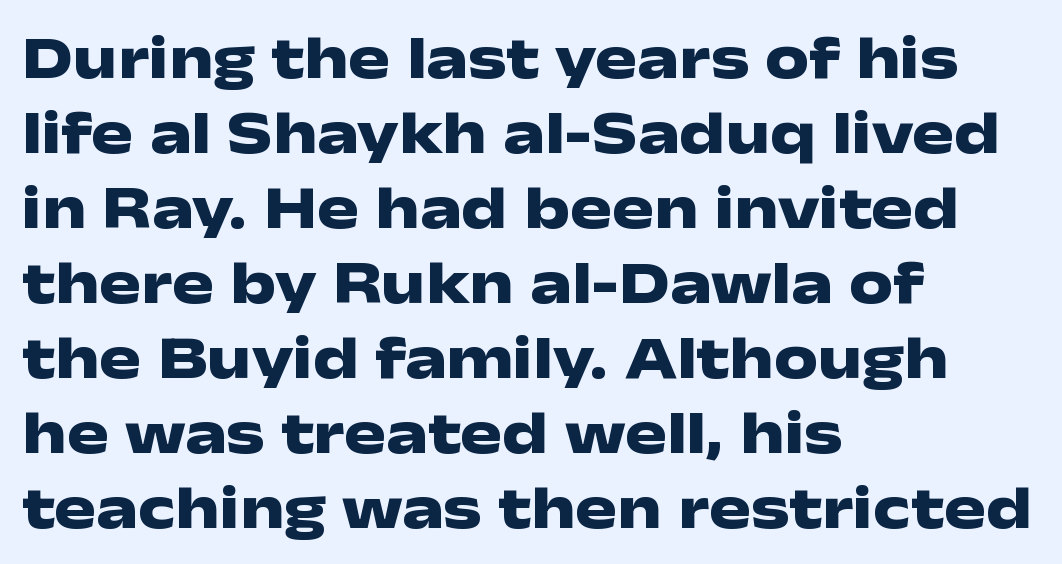
{"serif": "no", "italic": "no", "bold": "yes", "weight": "heavy", "width": "wide", "stroke_contrast": "low", "x_height": "medium", "monospaced": "no", "underline": "no", "align": "left", "line_spacing_ratio": 1.21, "letter_spacing": "normal", "letter_spacing_em": 0.0, "glyph_px": 62}
